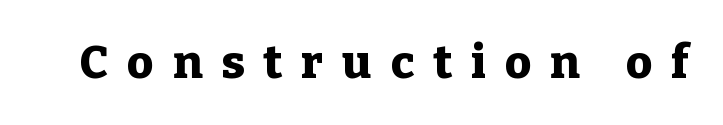
The passage shown is not underscored anywhere. Observe the serifs anchoring each vertical stroke in this sample. The typesetting leans heavy: a genuine bold. Posture: straight, roman, zero tilt. The tracking reads as deliberately expanded to a designer's eye. Varying glyph widths throughout — classic text-font behaviour.
